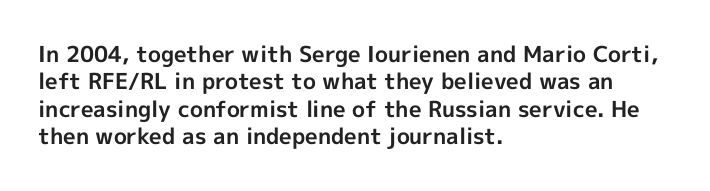
Only glyphs here, with clear space below each row. The type sits square on the baseline with zero lean. Short note: letters normally spaced. Summary of vertical rhythm: regular, with standard interline spacing. Thick stems and heavy bowls — unmistakably bold. Short and long lines alike share a common starting point at left.
